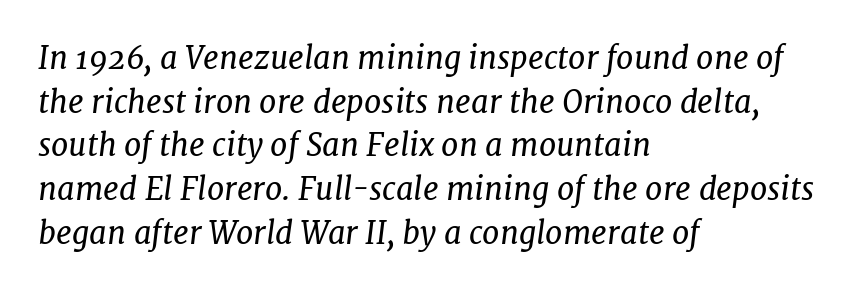
Q: Is the text bold? A: No.
Q: Is the text italic (slanted)? A: Yes, it leans right by about 7 degrees.
Q: Is the typeface a serif or a sans-serif typeface? A: Serif.
Q: Is the text underlined? A: No.
Q: How is the paragraph aligned? A: Left-aligned.
Q: Is the spacing between letters normal or unusually wide? A: Normal.
Q: Is the spacing between lines tight, normal or loose? A: Normal.
Q: Width (condensed, normal, or wide)? A: Normal.
Q: Stroke contrast? A: Low.
Q: x-height? A: Medium.
Q: Monospaced? A: No.
